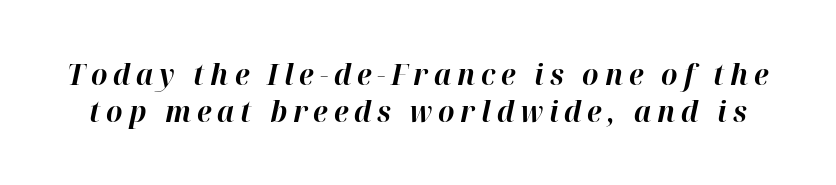
A typesetter would call this proportional, since set widths differ per character. Caption: bold face, heavy strokes. Observe the lean: these are italic letterforms. The tracking reads as deliberately expanded to a designer's eye.
